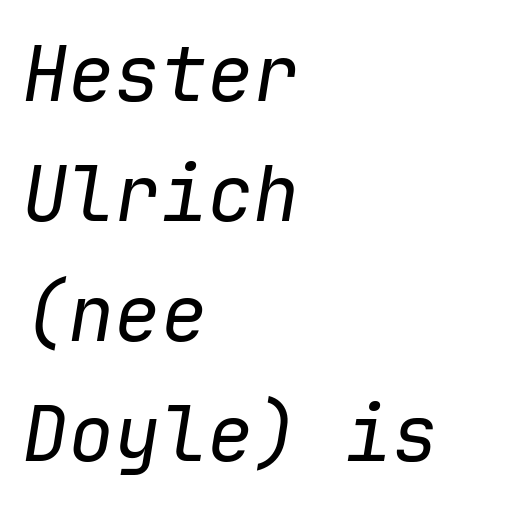
The image shows 77 px regular-weight type, italic (leaning right), monospaced; set left-aligned, normal line spacing (1.56x), normal letter spacing, not underlined; low stroke contrast and a medium x-height.
